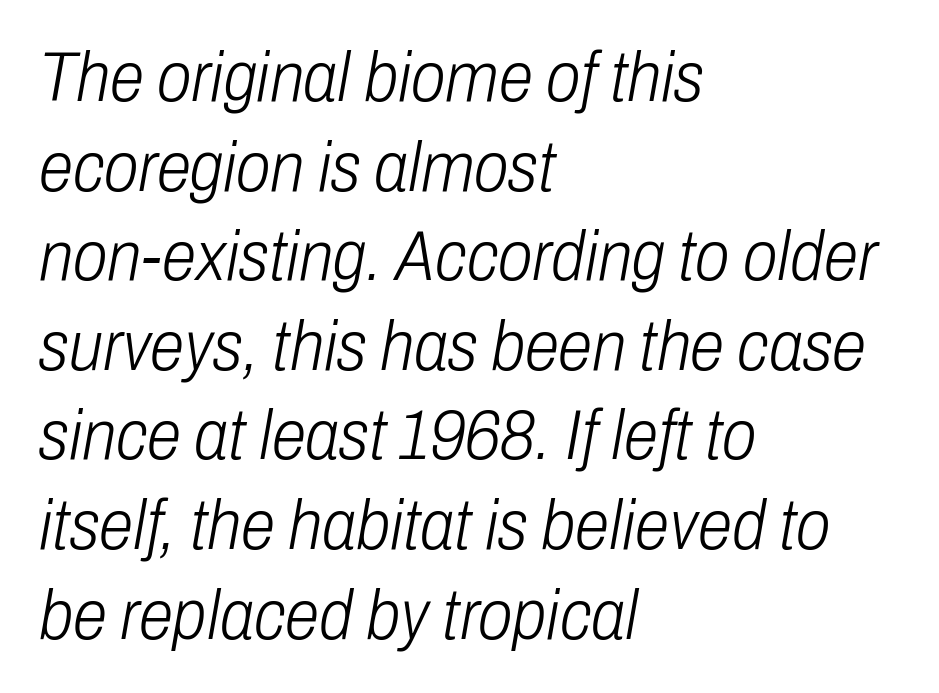
{"italic": "yes", "lean": "right", "slant_degrees": 10, "bold": "no", "weight": "light", "width": "condensed", "stroke_contrast": "low", "x_height": "medium", "monospaced": "no", "underline": "no", "align": "left", "line_spacing": "normal", "line_spacing_ratio": 1.28, "letter_spacing": "normal", "letter_spacing_em": 0.0, "glyph_px": 70}
